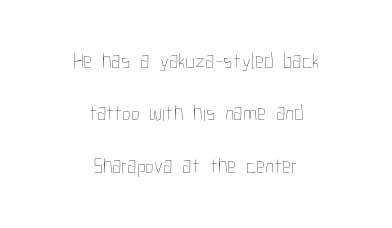
{"italic": "no", "bold": "no", "underline": "no", "align": "center", "line_spacing": "loose", "line_spacing_ratio": 2.38, "letter_spacing": "normal", "letter_spacing_em": 0.0, "glyph_px": 22}
